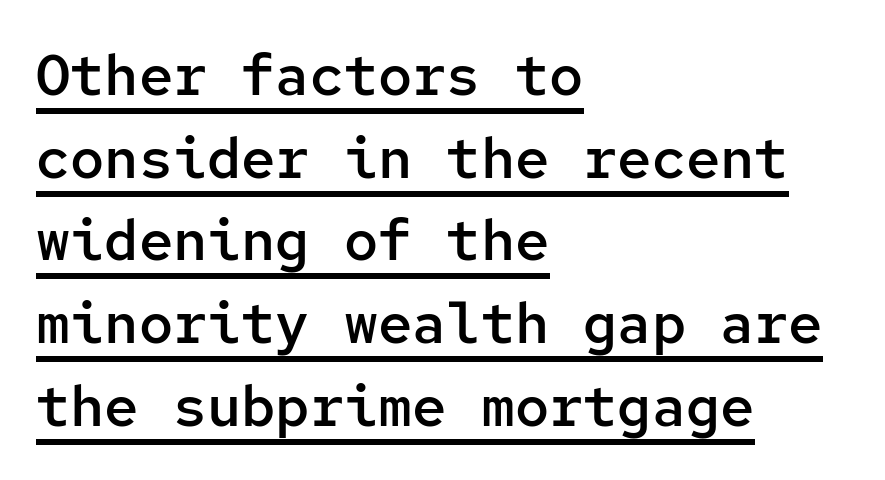
Q: Is the text bold? A: Semi-bold.
Q: Is the text italic (slanted)? A: No, it is upright.
Q: Is the typeface a serif or a sans-serif typeface? A: Sans-serif.
Q: Is the text underlined? A: Yes.
Q: How is the paragraph aligned? A: Left-aligned.
Q: Is the spacing between letters normal or unusually wide? A: Normal.
Q: Is the spacing between lines tight, normal or loose? A: Normal.
Q: Width (condensed, normal, or wide)? A: Normal.
Q: Stroke contrast? A: Low.
Q: x-height? A: Medium.
Q: Monospaced? A: Yes.
